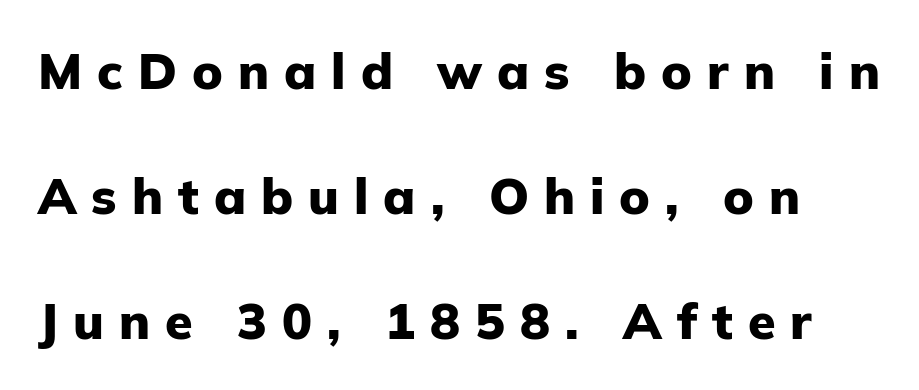
Q: Is the text bold? A: Yes.
Q: Is the text italic (slanted)? A: No, it is upright.
Q: Is the typeface a serif or a sans-serif typeface? A: Sans-serif.
Q: Is the text underlined? A: No.
Q: Is the spacing between letters normal or unusually wide? A: Unusually wide.
Q: Is the spacing between lines tight, normal or loose? A: Loose.
Q: Width (condensed, normal, or wide)? A: Normal.
Q: Stroke contrast? A: Low.
Q: x-height? A: Medium.
Q: Monospaced? A: No.
